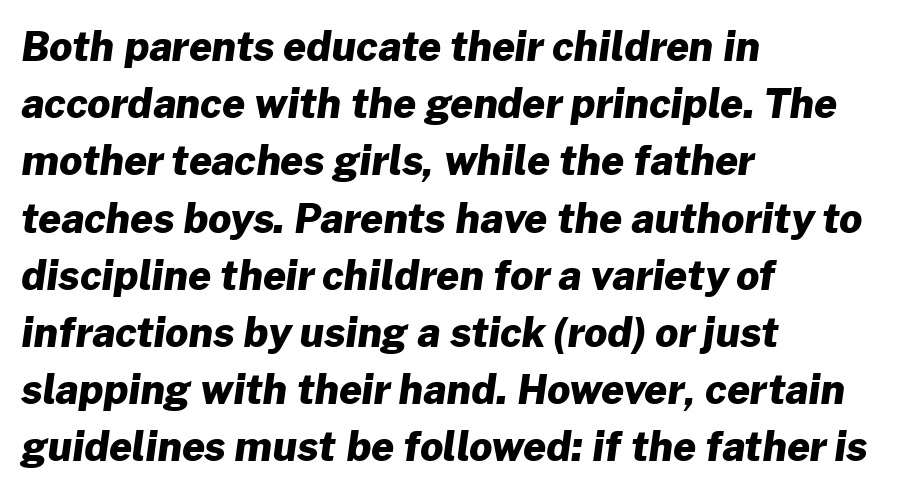
The image shows 40 px heavy sans-serif type; set left-aligned, normal line spacing (1.43x), normal letter spacing, not underlined; low stroke contrast and a medium x-height.
